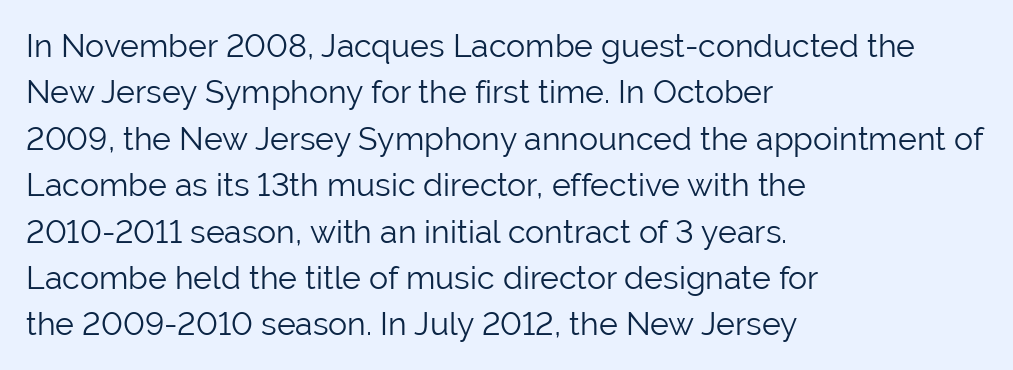
The image shows 32 px light sans-serif type, upright; set left-aligned, normal line spacing (1.45x), normal letter spacing, not underlined; low stroke contrast and a medium x-height.
